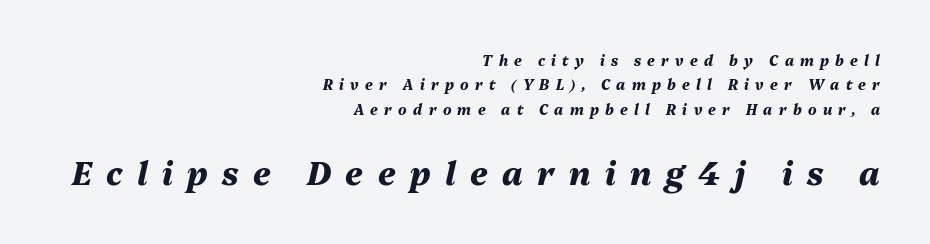
Note the varied advance widths — an 'i' is clearly narrower than an 'm'. The specimen reads as italic at a glance. The rag falls on the left side of this text block. The zone under the glyphs is completely vacant. Reading top to bottom, the characters get bigger at the block break.
